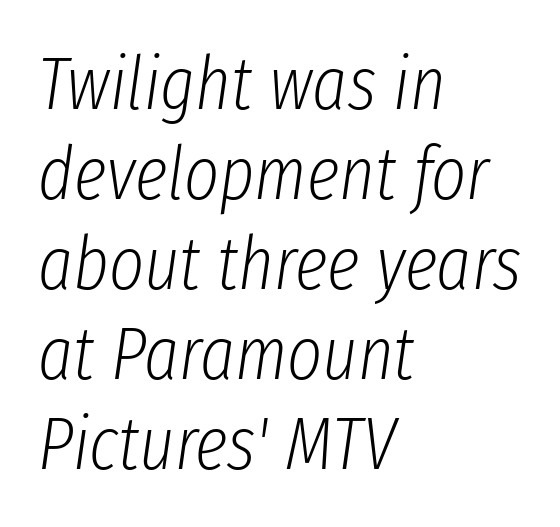
Q: Is the text bold? A: No.
Q: Is the text italic (slanted)? A: Yes, it leans right by about 8 degrees.
Q: Is the text underlined? A: No.
Q: How is the paragraph aligned? A: Left-aligned.
Q: Is the spacing between letters normal or unusually wide? A: Normal.
Q: Width (condensed, normal, or wide)? A: Condensed.
Q: Stroke contrast? A: Low.
Q: x-height? A: Medium.
Q: Monospaced? A: No.
